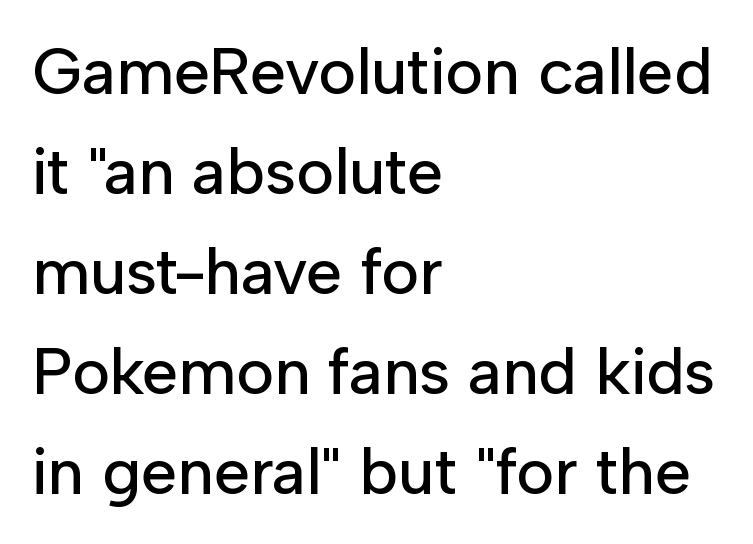
Glance below the letters and you will spot only blank space. Serif or sans? Sans — the stroke terminals are bare. Leftover space on each line is placed entirely after the last word. The face used here is rendered with its standard letterfit. Students, observe: this is what conventionally led text looks like. Vertical strokes here are truly vertical.
